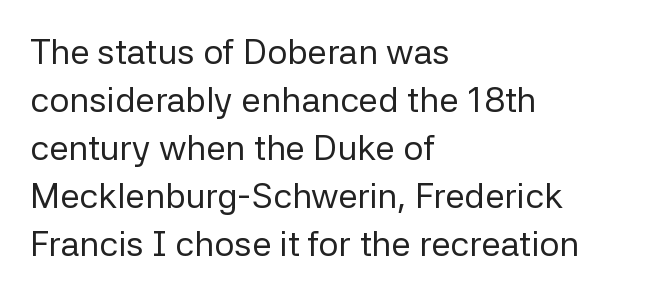
Q: Is the text bold? A: No.
Q: Is the text italic (slanted)? A: No, it is upright.
Q: Is the typeface a serif or a sans-serif typeface? A: Sans-serif.
Q: Is the text underlined? A: No.
Q: How is the paragraph aligned? A: Left-aligned.
Q: Is the spacing between letters normal or unusually wide? A: Normal.
Q: Is the spacing between lines tight, normal or loose? A: Normal.
Q: Width (condensed, normal, or wide)? A: Normal.
Q: Stroke contrast? A: Low.
Q: x-height? A: Medium.
Q: Monospaced? A: No.
